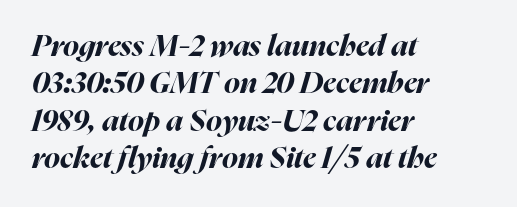
The image shows 30 px bold type, italic (leaning right); set left-aligned, normal line spacing (1.25x), normal letter spacing, not underlined; high stroke contrast and a medium x-height.
